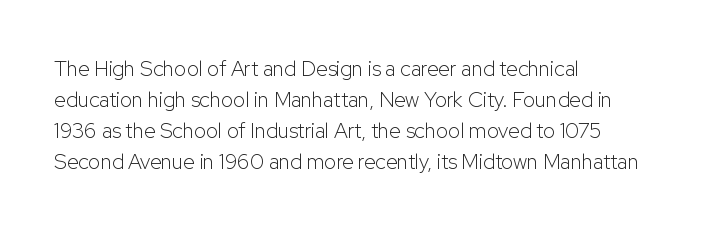
The image shows 21 px text type, upright; set left-aligned, normal line spacing (1.48x), normal letter spacing, not underlined.
